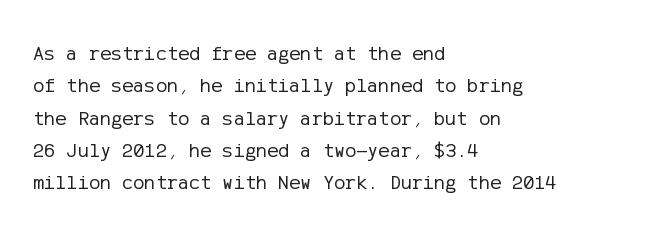
Q: Is the text bold? A: No.
Q: Is the text italic (slanted)? A: No, it is upright.
Q: Is the text underlined? A: No.
Q: How is the paragraph aligned? A: Left-aligned.
Q: Is the spacing between letters normal or unusually wide? A: Normal.
Q: Is the spacing between lines tight, normal or loose? A: Normal.
